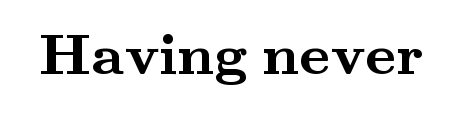
{"serif": "yes", "italic": "no", "bold": "yes", "weight": "semibold", "width": "wide", "stroke_contrast": "medium", "x_height": "small", "monospaced": "no", "underline": "no", "letter_spacing": "normal", "letter_spacing_em": 0.0, "glyph_px": 58}
